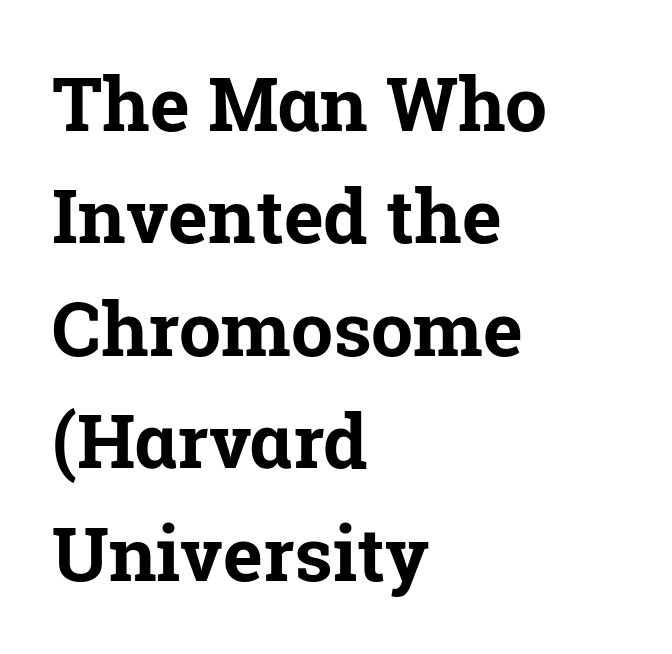
{"serif": "yes", "italic": "no", "bold": "yes", "weight": "bold", "width": "normal", "stroke_contrast": "low", "x_height": "medium", "monospaced": "no", "underline": "no", "align": "left", "line_spacing": "normal", "line_spacing_ratio": 1.5, "letter_spacing": "normal", "letter_spacing_em": 0.0, "glyph_px": 75}
